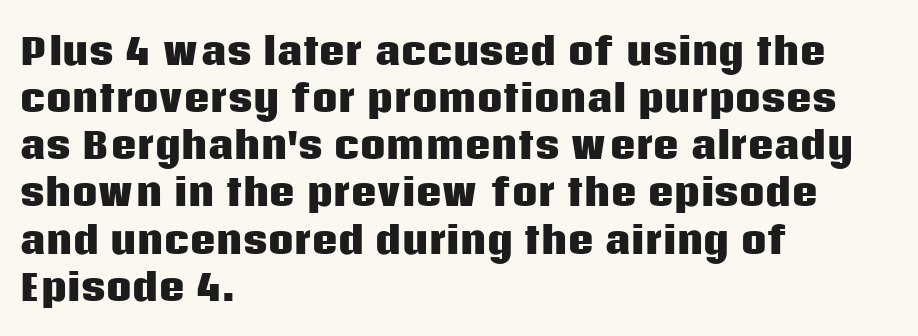
Q: Is the text bold? A: Yes.
Q: Is the text italic (slanted)? A: No, it is upright.
Q: Is the typeface a serif or a sans-serif typeface? A: Sans-serif.
Q: Is the text underlined? A: No.
Q: How is the paragraph aligned? A: Left-aligned.
Q: Is the spacing between letters normal or unusually wide? A: Normal.
Q: Is the spacing between lines tight, normal or loose? A: Normal.
Q: Width (condensed, normal, or wide)? A: Normal.
Q: Stroke contrast? A: Low.
Q: x-height? A: Large.
Q: Monospaced? A: No.
